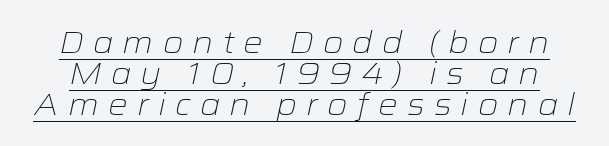
Q: Is the text bold? A: No.
Q: Is the text italic (slanted)? A: Yes, it leans right by about 12 degrees.
Q: Is the text underlined? A: Yes.
Q: Is the spacing between letters normal or unusually wide? A: Unusually wide.
Q: Is the spacing between lines tight, normal or loose? A: Tight.
Q: Width (condensed, normal, or wide)? A: Wide.
Q: Stroke contrast? A: Low.
Q: x-height? A: Medium.
Q: Monospaced? A: No.
